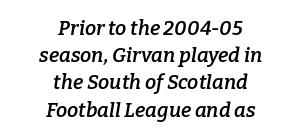
The rendering applies a slant to the glyphs. Typographic density is moderately raised because the face is semibold. One-word summary of the alignment: center. Letter spacing: default. The designer left line spacing at the default. The zone under the glyphs is completely vacant.
